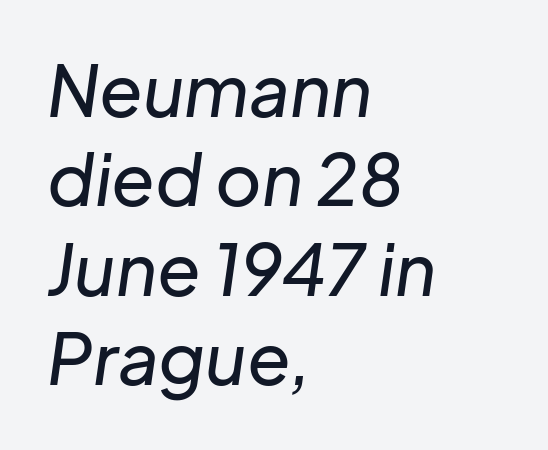
Horizontal bands of white between lines are of average thickness. Every character sits at an angle, as italics do. The compositor pushed each line to the left boundary. Decoration check: the copy has no underline. The letters advance in unequal steps, a hallmark of proportional type. Glyph-to-glyph distance matches everyday printed text.
